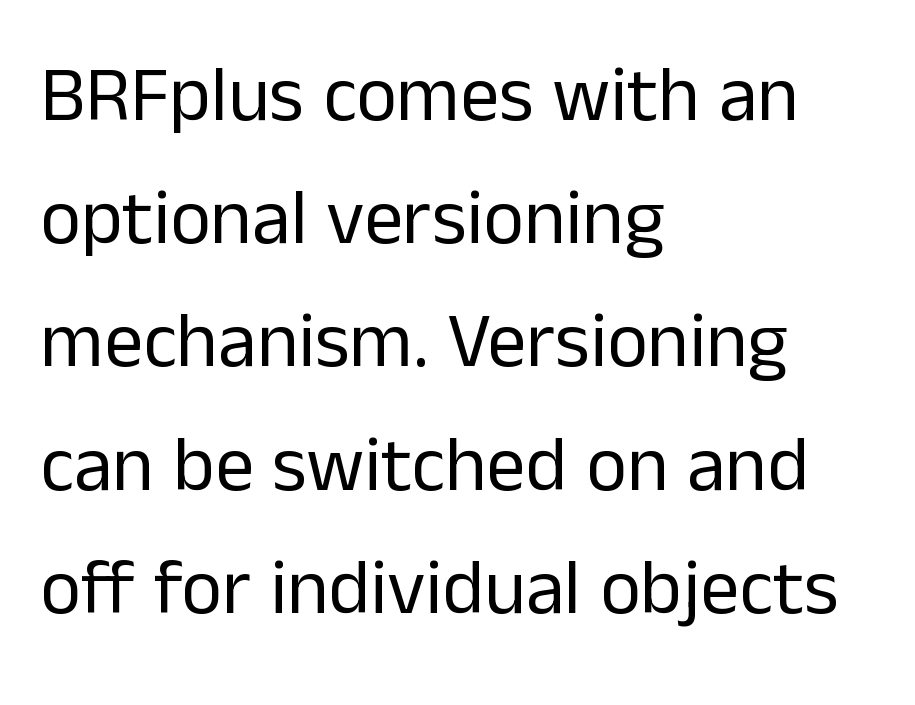
{"serif": "no", "italic": "no", "bold": "no", "weight": "regular", "width": "normal", "stroke_contrast": "low", "x_height": "medium", "monospaced": "no", "underline": "no", "align": "left", "line_spacing": "normal", "line_spacing_ratio": 1.58, "letter_spacing": "normal", "letter_spacing_em": 0.0, "glyph_px": 78}
